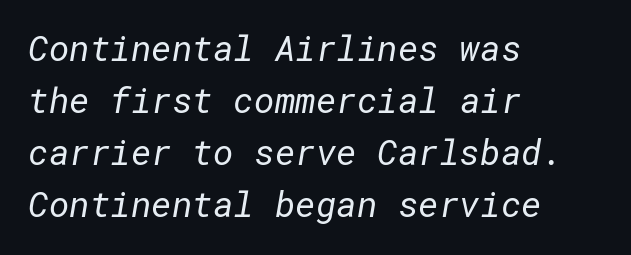
Q: Is the text bold? A: No.
Q: Is the typeface a serif or a sans-serif typeface? A: Sans-serif.
Q: Is the text underlined? A: No.
Q: How is the paragraph aligned? A: Left-aligned.
Q: Is the spacing between letters normal or unusually wide? A: Normal.
Q: Is the spacing between lines tight, normal or loose? A: Normal.
Q: Width (condensed, normal, or wide)? A: Normal.
Q: Stroke contrast? A: Low.
Q: x-height? A: Medium.
